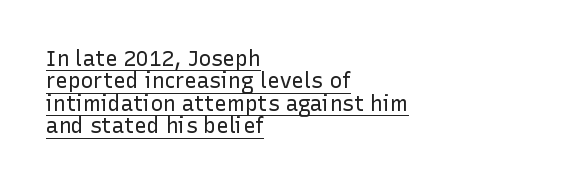
{"italic": "no", "bold": "no", "underline": "yes", "align": "left", "line_spacing": "tight", "line_spacing_ratio": 1.07, "letter_spacing": "normal", "letter_spacing_em": 0.0, "glyph_px": 21}
